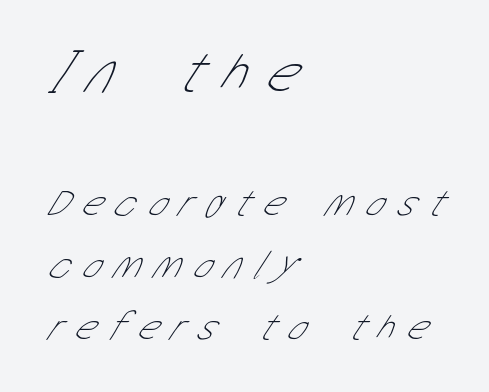
{"serif": "no", "bold": "no", "weight": "thin", "width": "condensed", "stroke_contrast": "low", "x_height": "medium", "monospaced": "no", "underline": "no", "align": "left", "line_spacing": "normal", "line_spacing_ratio": 1.54, "letter_spacing": "wide", "letter_spacing_em": 0.31, "larger_block": "first", "size_ratio": 1.5, "glyph_px": 60}
